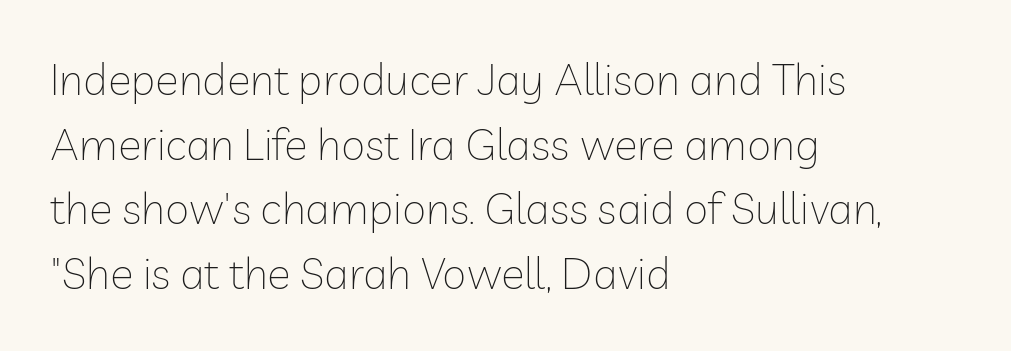
{"serif": "no", "italic": "no", "bold": "no", "weight": "thin", "width": "normal", "stroke_contrast": "low", "x_height": "medium", "monospaced": "no", "underline": "no", "align": "left", "line_spacing": "normal", "line_spacing_ratio": 1.47, "letter_spacing": "normal", "letter_spacing_em": 0.0, "glyph_px": 44}
